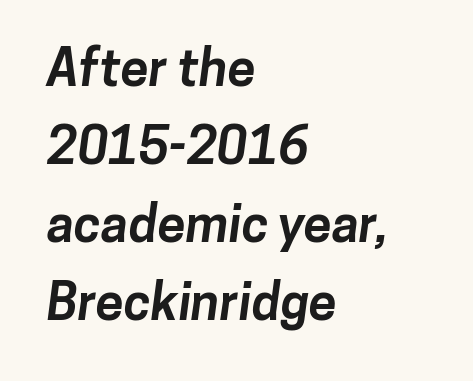
Q: Is the text bold? A: Yes.
Q: Is the typeface a serif or a sans-serif typeface? A: Sans-serif.
Q: Is the text underlined? A: No.
Q: How is the paragraph aligned? A: Left-aligned.
Q: Is the spacing between letters normal or unusually wide? A: Normal.
Q: Is the spacing between lines tight, normal or loose? A: Normal.
Q: Width (condensed, normal, or wide)? A: Normal.
Q: Stroke contrast? A: Low.
Q: x-height? A: Medium.
Q: Monospaced? A: No.
